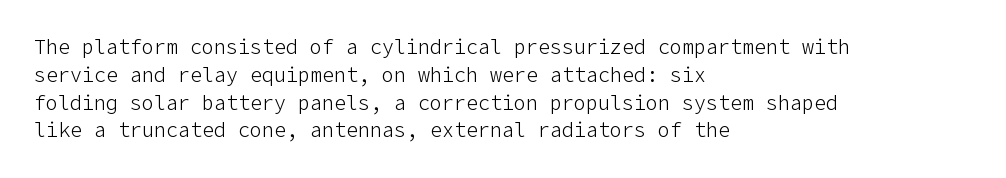
Q: Is the text bold? A: No.
Q: Is the text italic (slanted)? A: No, it is upright.
Q: Is the text underlined? A: No.
Q: How is the paragraph aligned? A: Left-aligned.
Q: Is the spacing between letters normal or unusually wide? A: Normal.
Q: Is the spacing between lines tight, normal or loose? A: Normal.
